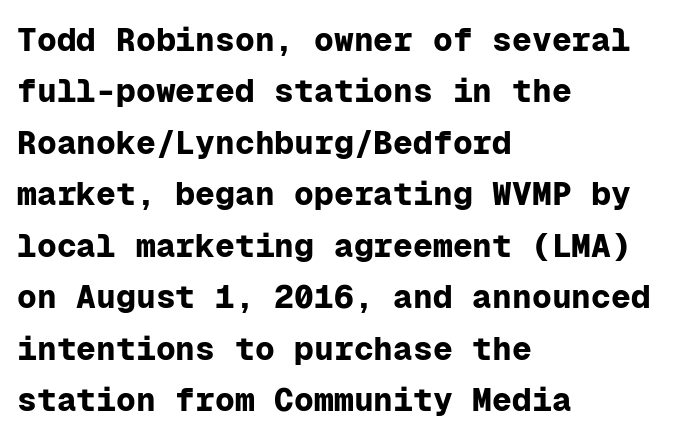
Regarding leading, the lines here are spaced in the standard way. Compared with an ordinary text face, these strokes are far heavier — a full bold. No feet cap the strokes, marking this as sans-serif type. Bare-footed words on every line. Observe the ordinary spacing: letters are neighbours, not strangers. Looks like terminal output: every glyph gets an equal slot.
